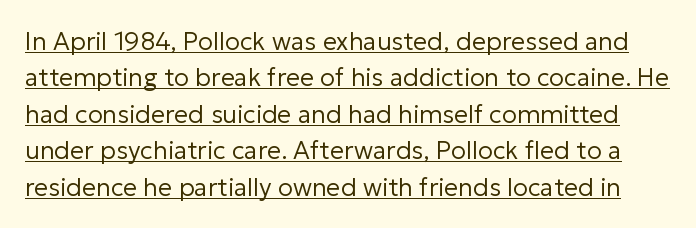
This rendering leaves character spacing at its baseline value. Interline gaps are of average width in this sample. Ink coverage per letter is moderate at most. These characters rest on top of a visible drawn line. The letters stand straight up with perfectly vertical stems.
